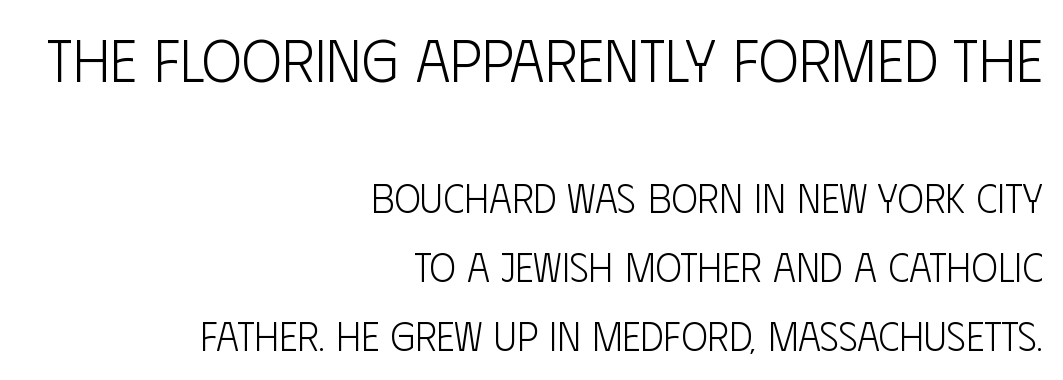
{"serif": "no", "italic": "no", "bold": "no", "weight": "light", "width": "condensed", "stroke_contrast": "low", "x_height": "large", "monospaced": "no", "underline": "no", "align": "right", "line_spacing_ratio": 1.73, "letter_spacing": "normal", "letter_spacing_em": 0.0, "larger_block": "first", "size_ratio": 1.5, "glyph_px": 60}
